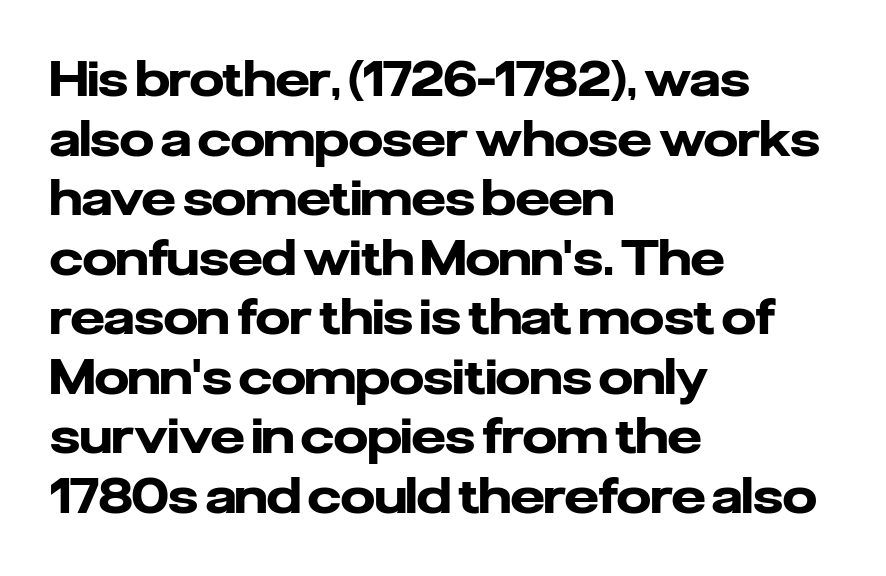
{"serif": "no", "italic": "no", "bold": "yes", "weight": "heavy", "width": "normal", "stroke_contrast": "low", "x_height": "medium", "monospaced": "no", "underline": "no", "align": "left", "line_spacing_ratio": 1.24, "letter_spacing": "normal", "letter_spacing_em": 0.0, "glyph_px": 48}
